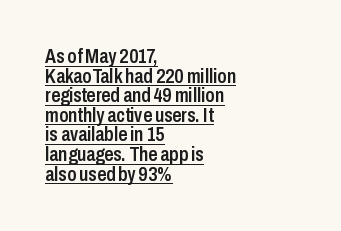
{"italic": "no", "bold": "semi", "underline": "yes", "align": "left", "line_spacing": "tight", "line_spacing_ratio": 0.98, "letter_spacing": "normal", "letter_spacing_em": 0.0, "glyph_px": 20}
